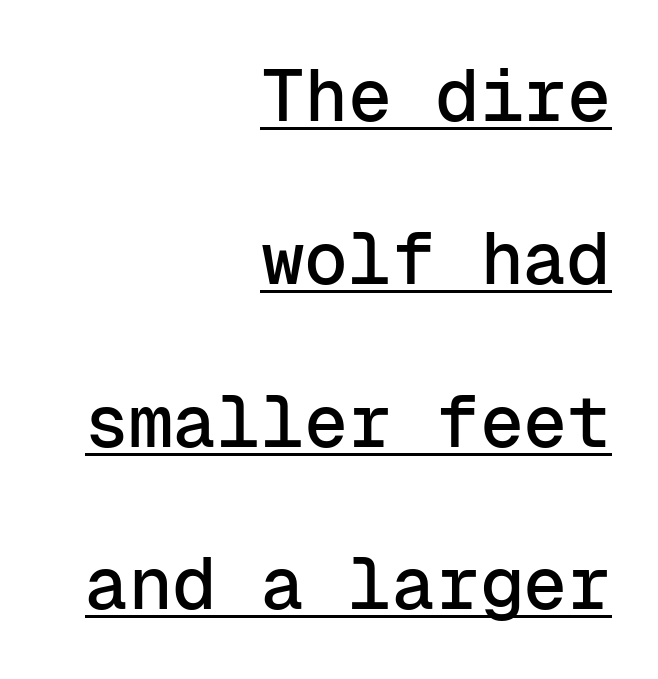
Q: Is the text italic (slanted)? A: No, it is upright.
Q: Is the typeface a serif or a sans-serif typeface? A: Sans-serif.
Q: Is the text underlined? A: Yes.
Q: How is the paragraph aligned? A: Right-aligned.
Q: Is the spacing between letters normal or unusually wide? A: Normal.
Q: Is the spacing between lines tight, normal or loose? A: Loose.
Q: Width (condensed, normal, or wide)? A: Normal.
Q: Stroke contrast? A: Low.
Q: x-height? A: Medium.
Q: Monospaced? A: Yes.
